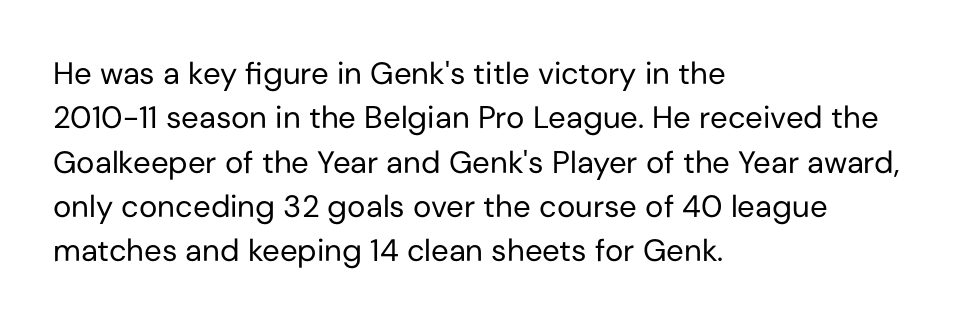
Q: Is the text bold? A: No.
Q: Is the text italic (slanted)? A: No, it is upright.
Q: Is the typeface a serif or a sans-serif typeface? A: Sans-serif.
Q: Is the text underlined? A: No.
Q: How is the paragraph aligned? A: Left-aligned.
Q: Is the spacing between letters normal or unusually wide? A: Normal.
Q: Is the spacing between lines tight, normal or loose? A: Normal.
Q: Width (condensed, normal, or wide)? A: Normal.
Q: Stroke contrast? A: Low.
Q: x-height? A: Medium.
Q: Monospaced? A: No.
